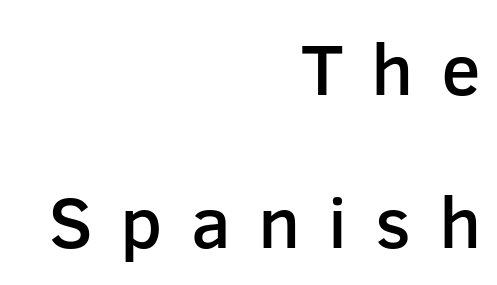
{"serif": "no", "italic": "no", "bold": "semi", "weight": "semibold", "width": "normal", "stroke_contrast": "low", "x_height": "medium", "monospaced": "no", "underline": "no", "align": "right", "line_spacing": "loose", "line_spacing_ratio": 2.09, "letter_spacing": "wide", "letter_spacing_em": 0.38, "glyph_px": 73}
